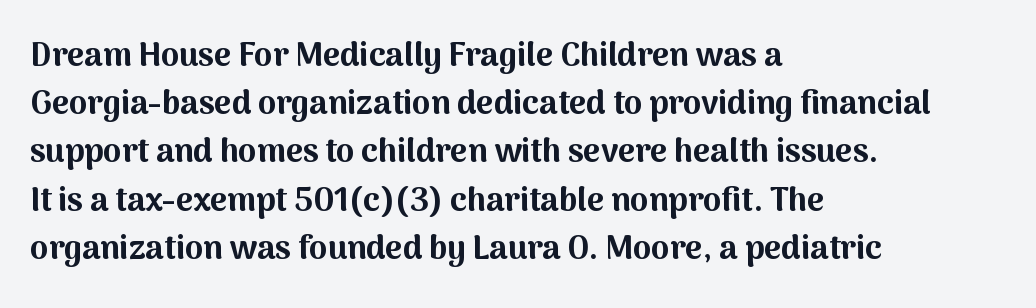
{"serif": "no", "italic": "no", "bold": "yes", "weight": "bold", "width": "normal", "stroke_contrast": "medium", "x_height": "medium", "monospaced": "no", "underline": "no", "align": "left", "line_spacing": "normal", "line_spacing_ratio": 1.46, "letter_spacing": "normal", "letter_spacing_em": 0.0, "glyph_px": 33}
